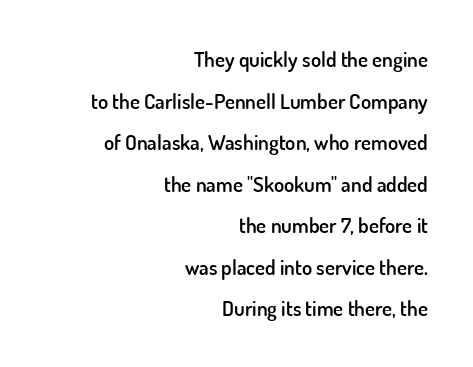
The image shows 21 px text type, upright; set right-aligned, loose line spacing (1.98x), normal letter spacing, not underlined.
